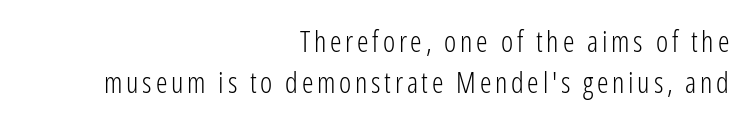
Q: Is the text bold? A: No.
Q: Is the text italic (slanted)? A: No, it is upright.
Q: Is the typeface a serif or a sans-serif typeface? A: Sans-serif.
Q: Is the text underlined? A: No.
Q: How is the paragraph aligned? A: Right-aligned.
Q: Is the spacing between lines tight, normal or loose? A: Normal.
Q: Width (condensed, normal, or wide)? A: Condensed.
Q: Stroke contrast? A: Low.
Q: x-height? A: Medium.
Q: Monospaced? A: No.
